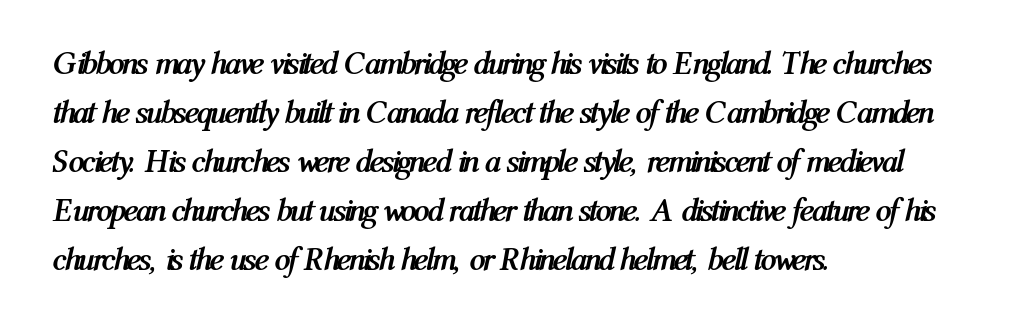
The rendering applies a slant to the glyphs. The rows are spaced the way most documents space them. Glyph-to-glyph distance matches everyday printed text. Casual observation: everything's shoved over to the left. Plenty of ink on the page — the face is bold.
